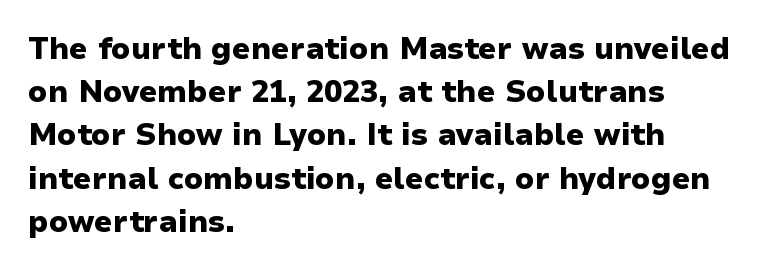
Summary of vertical rhythm: regular, with standard interline spacing. Check the space under the baseline: it is left empty. Type style note: lacks serifs. Tracking value appears to be zero — textbook default spacing. Emphasis by weight is at full strength: bold.
